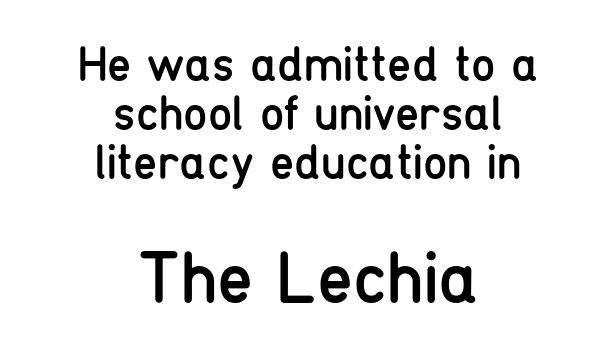
A roman cut, with each character standing at attention. Centered paragraph, ragged on both sides. Plain, unruled lines of type. Glyph-to-glyph distance matches everyday printed text.
